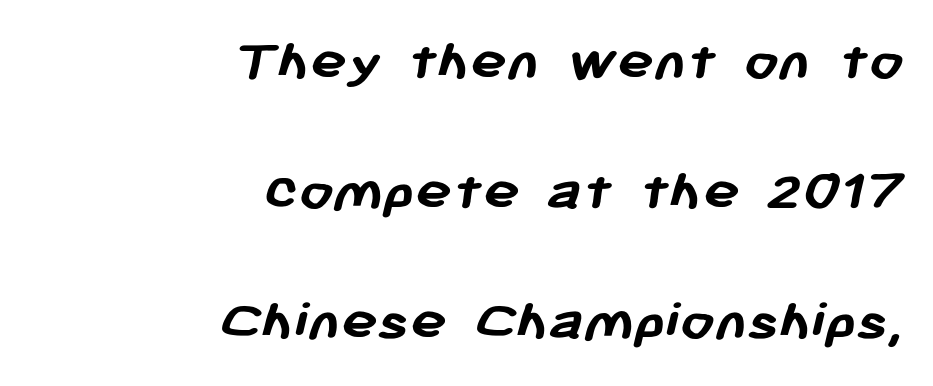
{"serif": "no", "bold": "yes", "weight": "semibold", "width": "normal", "stroke_contrast": "low", "x_height": "medium", "monospaced": "no", "underline": "no", "align": "right", "line_spacing": "loose", "line_spacing_ratio": 2.13, "letter_spacing": "normal", "letter_spacing_em": 0.0, "glyph_px": 61}
